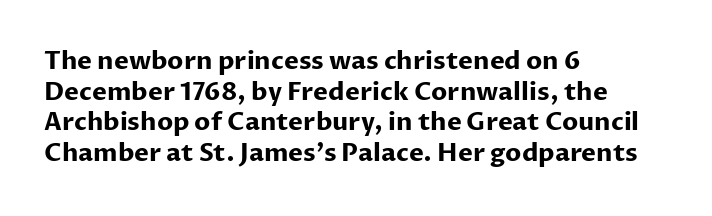
{"italic": "no", "bold": "yes", "underline": "no", "align": "left", "line_spacing_ratio": 1.23, "letter_spacing": "normal", "letter_spacing_em": 0.0, "glyph_px": 25}
